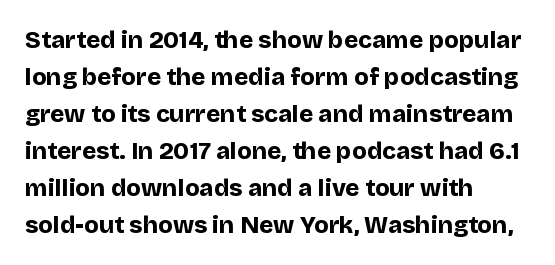
Q: Is the text bold? A: Yes.
Q: Is the text italic (slanted)? A: No, it is upright.
Q: Is the text underlined? A: No.
Q: How is the paragraph aligned? A: Left-aligned.
Q: Is the spacing between letters normal or unusually wide? A: Normal.
Q: Is the spacing between lines tight, normal or loose? A: Normal.
